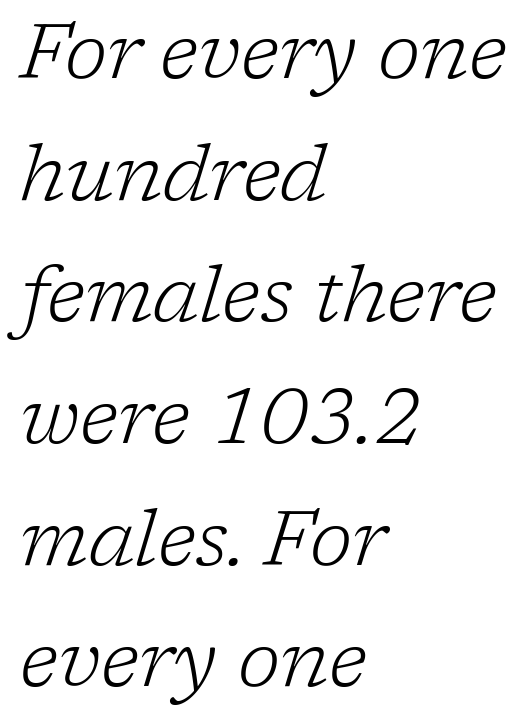
{"serif": "yes", "italic": "yes", "lean": "right", "slant_degrees": 17, "bold": "no", "weight": "light", "width": "normal", "stroke_contrast": "low", "x_height": "medium", "monospaced": "no", "underline": "no", "align": "left", "line_spacing": "normal", "line_spacing_ratio": 1.56, "letter_spacing": "normal", "letter_spacing_em": 0.0, "glyph_px": 78}
